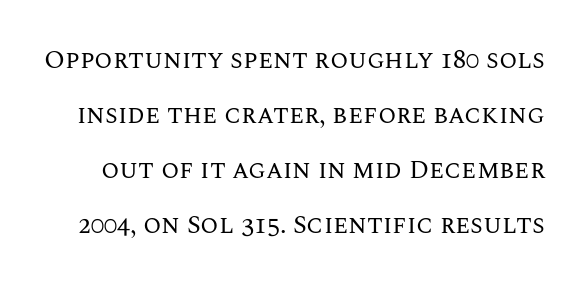
The block of text is sparse from top to bottom, with ample space between rows. Letters rest on an invisible, unmarked baseline. Each word holds together tightly as a unit, with standard inter-letter gaps. The font sits on the lighter half of the weight spectrum, regular included.
